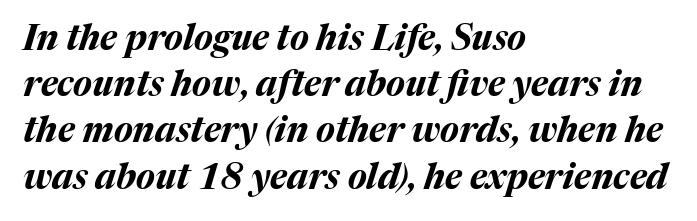
The image shows 35 px bold type, italic (leaning right); set left-aligned, normal line spacing (1.32x), normal letter spacing, not underlined; medium stroke contrast and a medium x-height.
